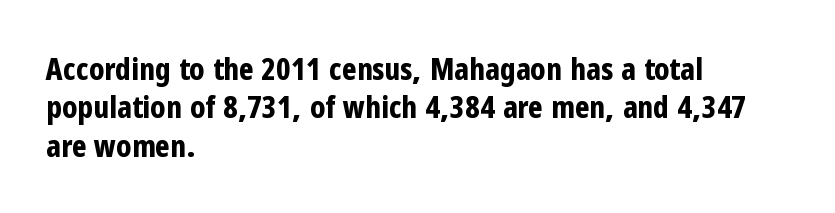
Q: Is the text bold? A: Yes.
Q: Is the text italic (slanted)? A: No, it is upright.
Q: Is the typeface a serif or a sans-serif typeface? A: Sans-serif.
Q: Is the text underlined? A: No.
Q: How is the paragraph aligned? A: Left-aligned.
Q: Is the spacing between letters normal or unusually wide? A: Normal.
Q: Width (condensed, normal, or wide)? A: Condensed.
Q: Stroke contrast? A: Low.
Q: x-height? A: Medium.
Q: Monospaced? A: No.
